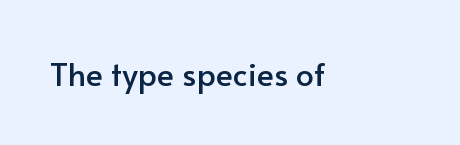
{"serif": "no", "italic": "no", "width": "normal", "stroke_contrast": "low", "x_height": "small", "monospaced": "no", "underline": "no", "letter_spacing": "normal", "letter_spacing_em": 0.0, "glyph_px": 32}
